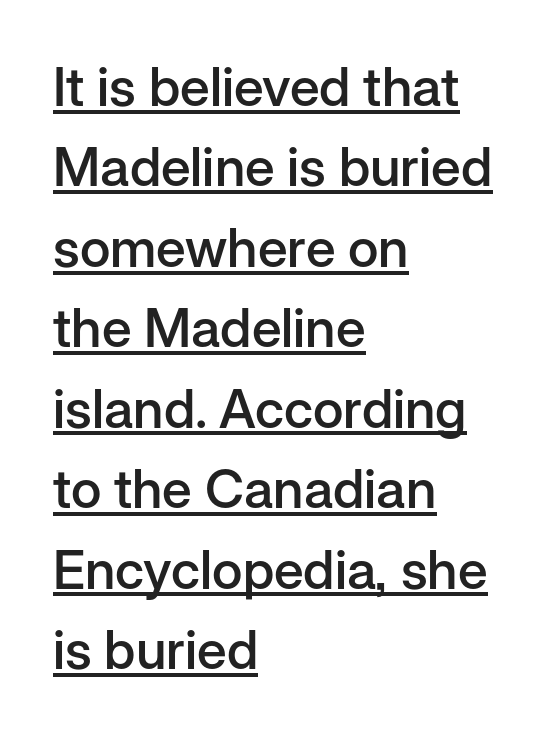
{"serif": "no", "italic": "no", "bold": "semi", "weight": "semibold", "width": "normal", "stroke_contrast": "low", "x_height": "medium", "monospaced": "no", "underline": "yes", "align": "left", "line_spacing": "normal", "line_spacing_ratio": 1.49, "letter_spacing": "normal", "letter_spacing_em": 0.0, "glyph_px": 54}
